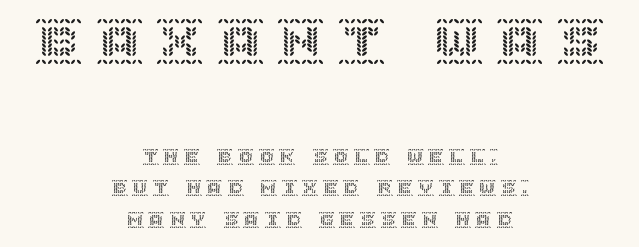
The image shows 47 px text type, upright; set centered, loose line spacing (1.98x), unusually wide letter spacing (+0.29 em), not underlined; the first (top) block is 2.94x larger; a large x-height.
